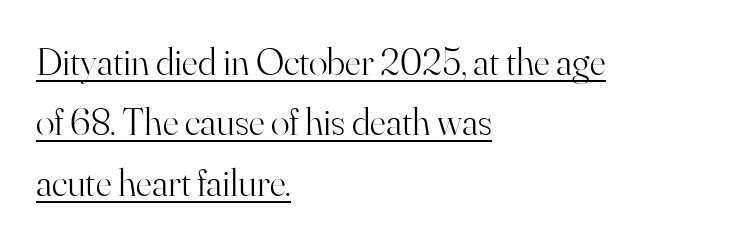
Q: Is the text bold? A: No.
Q: Is the text italic (slanted)? A: No, it is upright.
Q: Is the typeface a serif or a sans-serif typeface? A: Serif.
Q: Is the text underlined? A: Yes.
Q: How is the paragraph aligned? A: Left-aligned.
Q: Is the spacing between letters normal or unusually wide? A: Normal.
Q: Is the spacing between lines tight, normal or loose? A: Normal.
Q: Width (condensed, normal, or wide)? A: Normal.
Q: Stroke contrast? A: High.
Q: x-height? A: Small.
Q: Monospaced? A: No.
